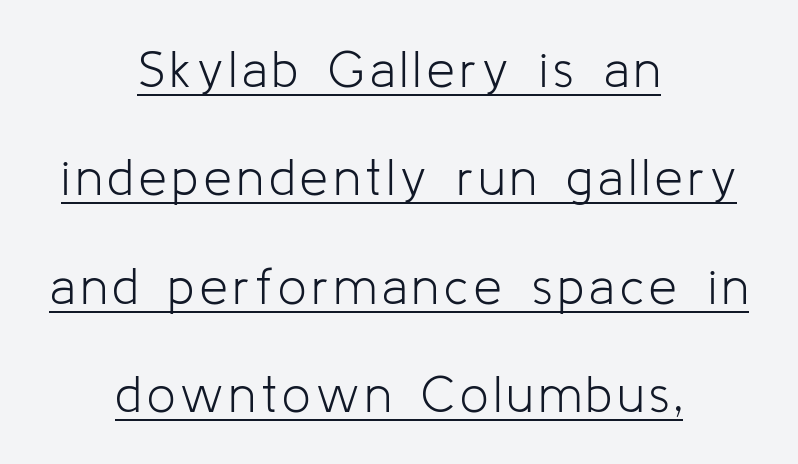
{"serif": "no", "italic": "no", "bold": "no", "weight": "light", "width": "normal", "stroke_contrast": "low", "x_height": "medium", "monospaced": "no", "underline": "yes", "align": "center", "line_spacing": "loose", "line_spacing_ratio": 2.17, "glyph_px": 50}
